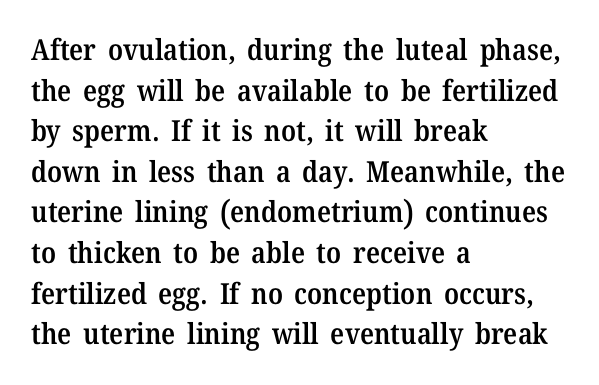
Serif or sans? Serif — the stroke terminals have little feet. These lines are set flush left with a ragged right edge. Moderately thickened strokes mark this as semibold type. Descender tails drop into unmarked territory. A typesetter would call this zero additional tracking. These lines are rendered in a variable-pitch font.
